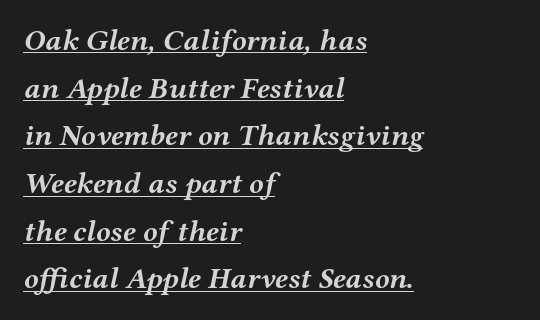
{"serif": "yes", "italic": "yes", "lean": "right", "slant_degrees": 12, "bold": "yes", "weight": "semibold", "width": "wide", "stroke_contrast": "medium", "x_height": "medium", "monospaced": "no", "underline": "yes", "align": "left", "line_spacing": "normal", "line_spacing_ratio": 1.59, "letter_spacing": "normal", "letter_spacing_em": 0.0, "glyph_px": 30}
